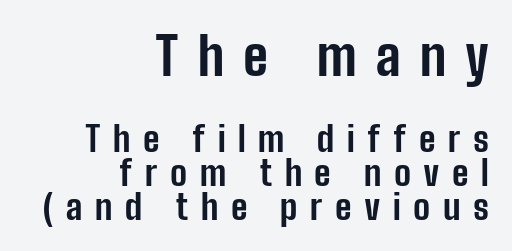
{"serif": "no", "italic": "no", "bold": "yes", "weight": "bold", "width": "condensed", "stroke_contrast": "low", "x_height": "medium", "monospaced": "no", "underline": "no", "align": "right", "line_spacing": "tight", "line_spacing_ratio": 0.97, "letter_spacing": "wide", "letter_spacing_em": 0.36, "larger_block": "first", "size_ratio": 1.51, "glyph_px": 53}
